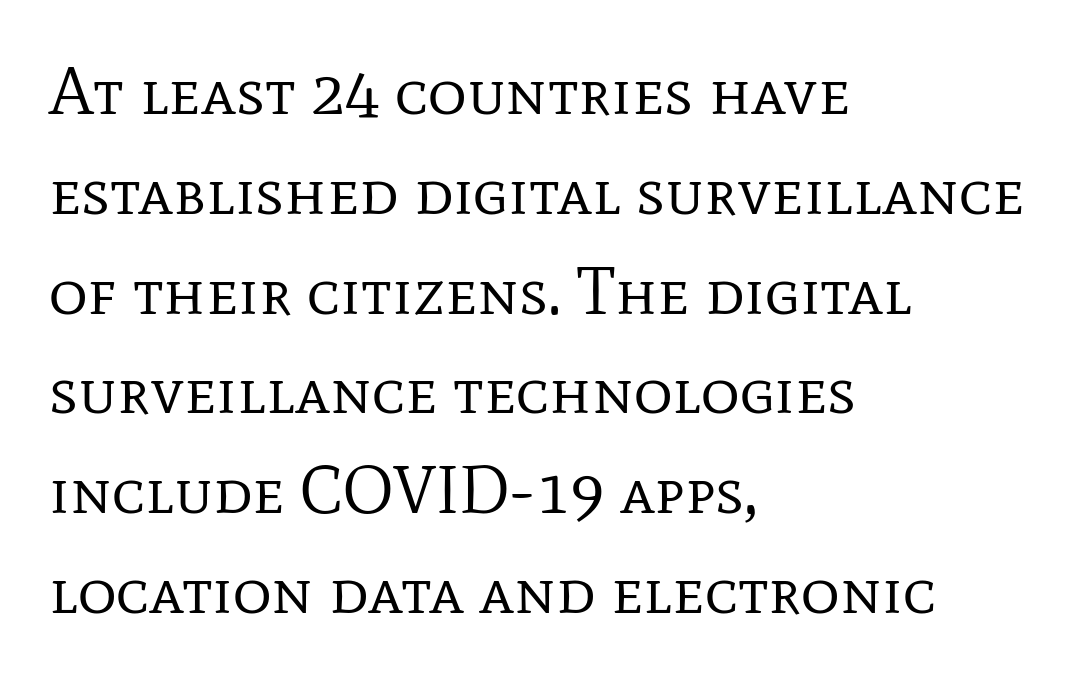
Q: Is the text bold? A: No.
Q: Is the text italic (slanted)? A: No, it is upright.
Q: Is the typeface a serif or a sans-serif typeface? A: Serif.
Q: Is the text underlined? A: No.
Q: How is the paragraph aligned? A: Left-aligned.
Q: Is the spacing between letters normal or unusually wide? A: Normal.
Q: Is the spacing between lines tight, normal or loose? A: Normal.
Q: Width (condensed, normal, or wide)? A: Normal.
Q: Stroke contrast? A: Low.
Q: x-height? A: Medium.
Q: Monospaced? A: No.
